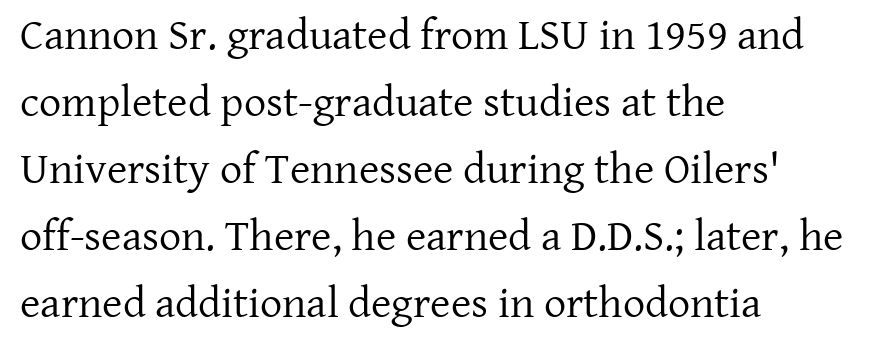
Q: Is the text bold? A: No.
Q: Is the text italic (slanted)? A: No, it is upright.
Q: Is the typeface a serif or a sans-serif typeface? A: Serif.
Q: Is the text underlined? A: No.
Q: How is the paragraph aligned? A: Left-aligned.
Q: Is the spacing between letters normal or unusually wide? A: Normal.
Q: Is the spacing between lines tight, normal or loose? A: Normal.
Q: Width (condensed, normal, or wide)? A: Normal.
Q: Stroke contrast? A: Low.
Q: x-height? A: Medium.
Q: Monospaced? A: No.
